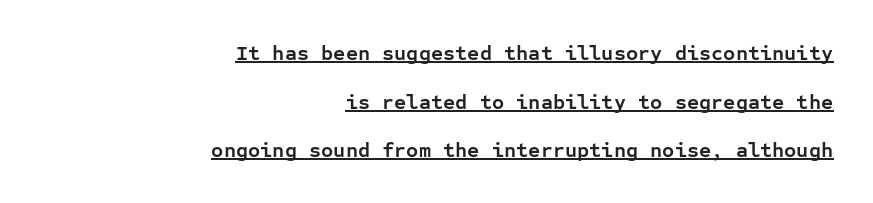
{"italic": "no", "bold": "yes", "underline": "yes", "align": "right", "line_spacing": "loose", "line_spacing_ratio": 2.31, "letter_spacing": "normal", "letter_spacing_em": 0.0, "glyph_px": 21}
